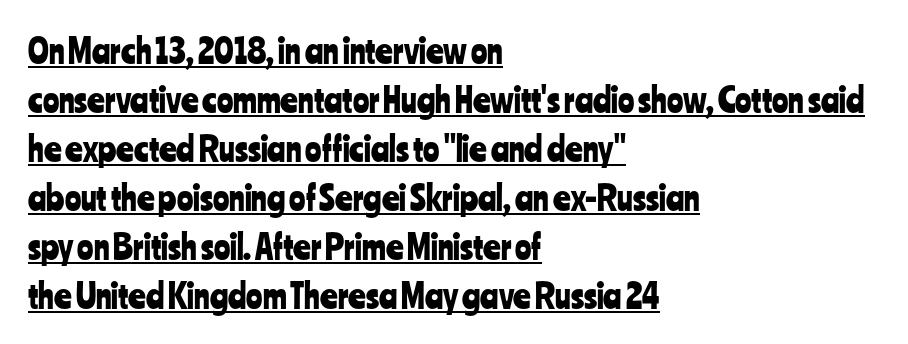
The image shows 34 px condensed sans-serif type, upright; set left-aligned, normal line spacing (1.44x), normal letter spacing, underlined; low stroke contrast and a medium x-height.
